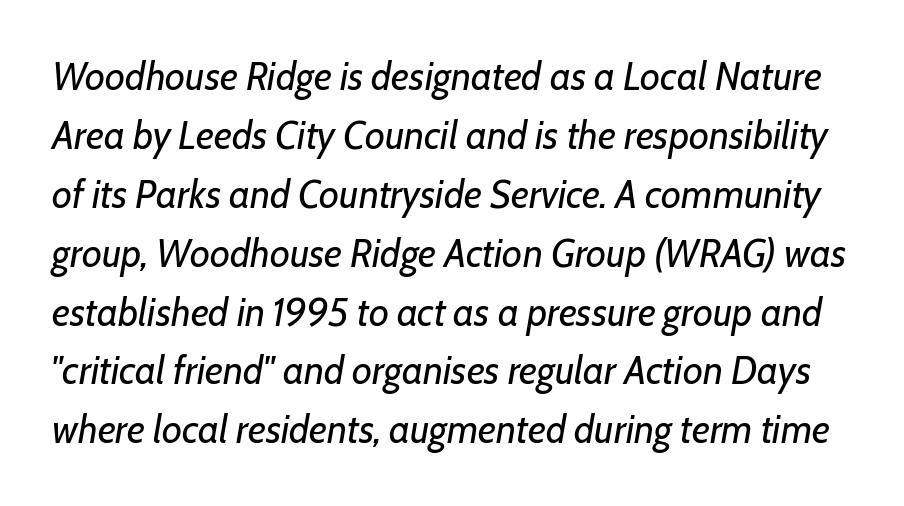
You could not count columns in this text — the font is proportionally spaced. Counters stay open thanks to moderate or lighter strokes. Decoration check: the copy has no underline. Regular leading. Between one letter and the next there's only the usual sliver of space. The lettering tilts uniformly, giving the passage an italic look.
